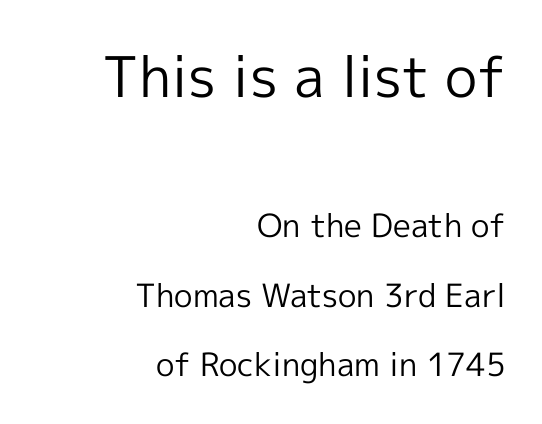
It's the straight-up-and-down kind of type. One glance says open: line gaps are wider than usual. The horizontal fit of the characters is conventional and even. The typeface has the unassuming heft of standard copy or less. The baseline area is clear.
